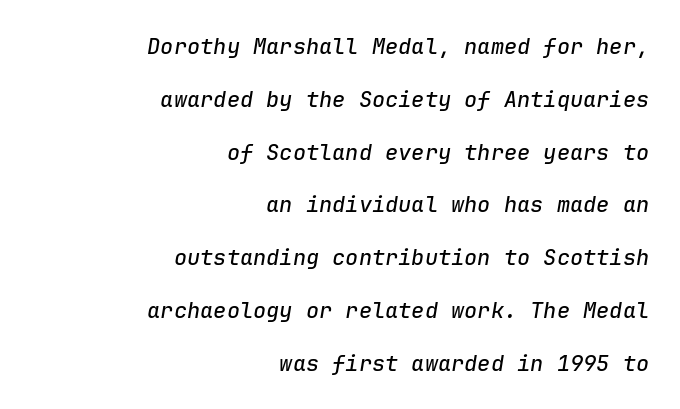
Regarding leading, the lines here are spaced well apart. A student would call this right alignment; a typographer would say flush right, rag left. There is no visible air inserted between adjacent glyphs. Unmarked baselines from the first word to the last. A typesetter would mark this as italic.
